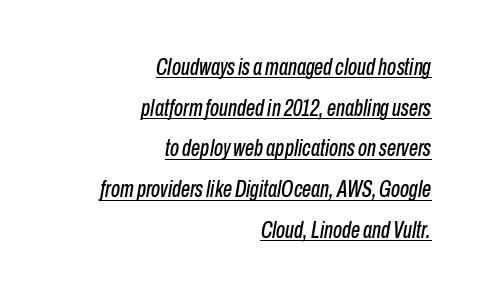
Observe the lean: these are italic letterforms. Honestly, the underline is the first thing you notice here. Casual observation: everything's shoved over to the right. Is the letter spacing exaggerated? No — it looks like the ordinary default.
